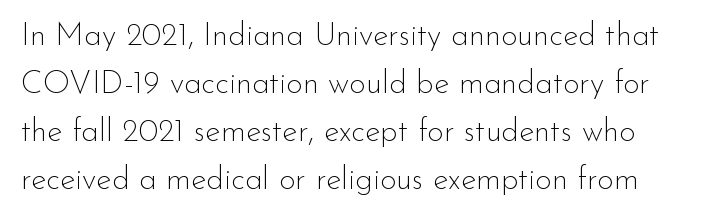
The image shows 32 px thin sans-serif type, upright; set normal line spacing (1.5x), normal letter spacing, not underlined; low stroke contrast and a small x-height.
